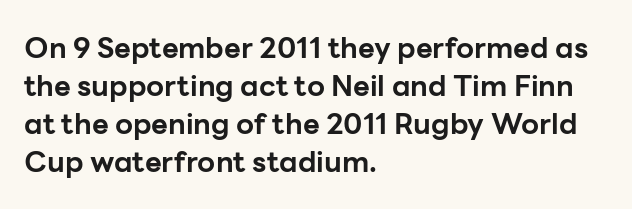
The image shows 29 px bold sans-serif type, upright; set left-aligned, normal line spacing (1.31x), normal letter spacing, not underlined; low stroke contrast and a medium x-height.
